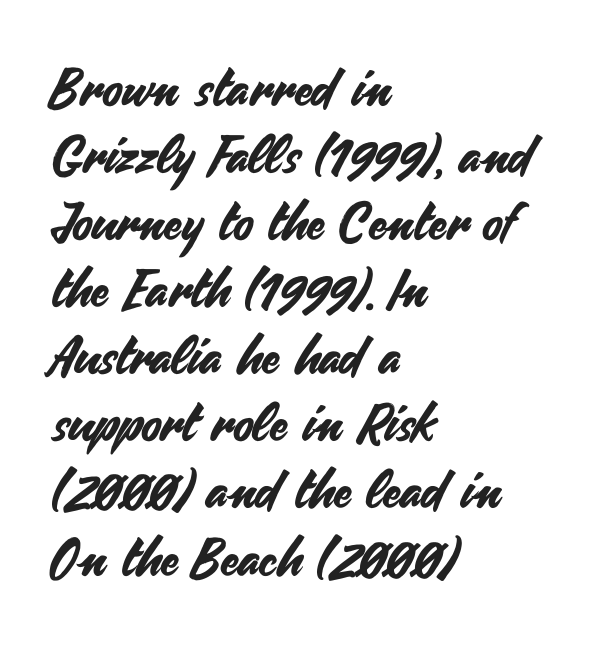
The image shows 52 px sans-serif type; set left-aligned, normal line spacing (1.29x), normal letter spacing, not underlined; medium stroke contrast and a small x-height.
